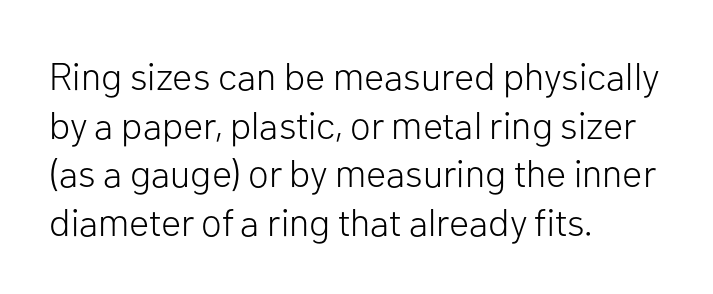
{"serif": "no", "italic": "no", "bold": "no", "weight": "light", "width": "normal", "stroke_contrast": "low", "x_height": "medium", "monospaced": "no", "underline": "no", "align": "left", "line_spacing": "normal", "line_spacing_ratio": 1.28, "letter_spacing": "normal", "letter_spacing_em": 0.0, "glyph_px": 38}
